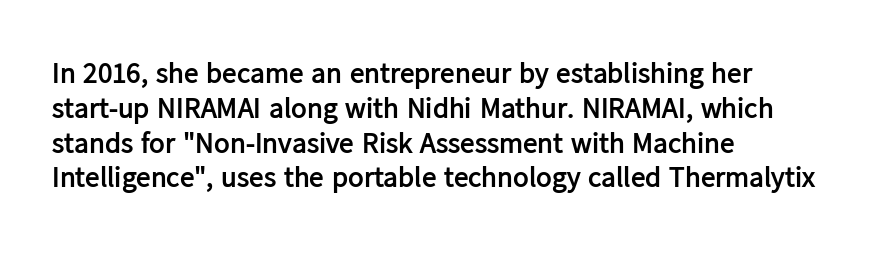
The image shows 29 px semibold sans-serif type, upright; set left-aligned, line spacing 1.2x, normal letter spacing, not underlined; low stroke contrast and a medium x-height.
